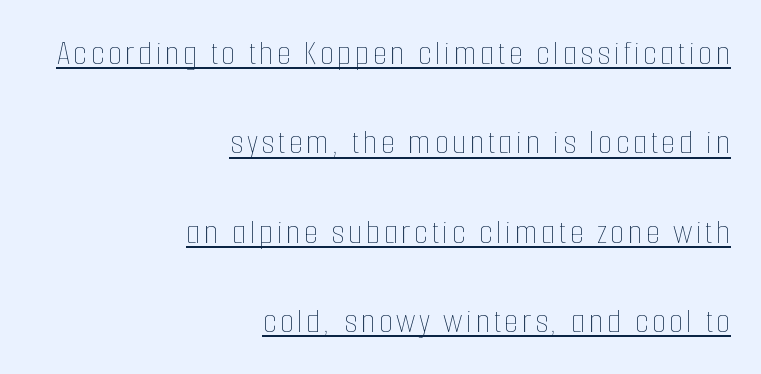
Q: Is the text bold? A: No.
Q: Is the text italic (slanted)? A: No, it is upright.
Q: Is the text underlined? A: Yes.
Q: How is the paragraph aligned? A: Right-aligned.
Q: Is the spacing between lines tight, normal or loose? A: Loose.
Q: Width (condensed, normal, or wide)? A: Condensed.
Q: Stroke contrast? A: Low.
Q: x-height? A: Medium.
Q: Monospaced? A: No.
